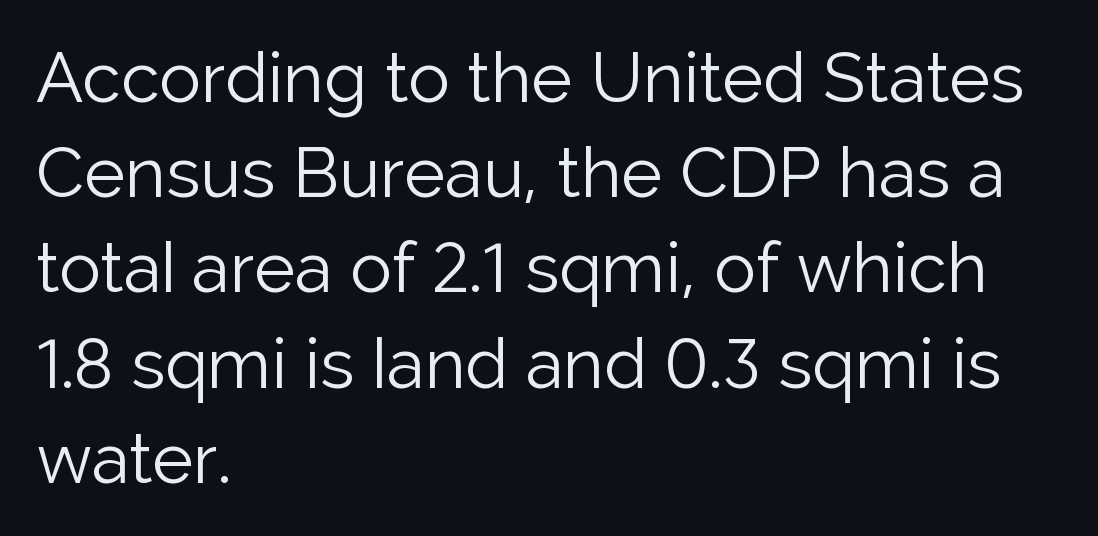
Q: Is the text bold? A: No.
Q: Is the text italic (slanted)? A: No, it is upright.
Q: Is the typeface a serif or a sans-serif typeface? A: Sans-serif.
Q: Is the text underlined? A: No.
Q: How is the paragraph aligned? A: Left-aligned.
Q: Is the spacing between letters normal or unusually wide? A: Normal.
Q: Is the spacing between lines tight, normal or loose? A: Normal.
Q: Width (condensed, normal, or wide)? A: Normal.
Q: Stroke contrast? A: Low.
Q: x-height? A: Medium.
Q: Monospaced? A: No.
